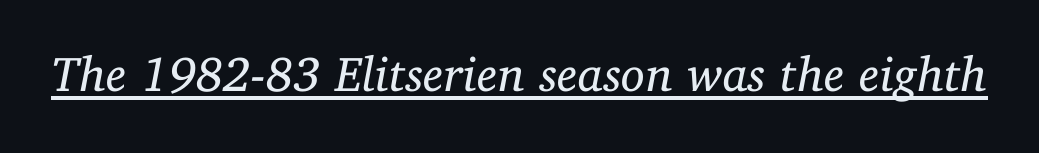
{"serif": "yes", "italic": "yes", "lean": "right", "slant_degrees": 11, "bold": "no", "weight": "regular", "width": "normal", "stroke_contrast": "low", "x_height": "medium", "monospaced": "no", "underline": "yes", "letter_spacing": "normal", "letter_spacing_em": 0.0, "glyph_px": 49}
